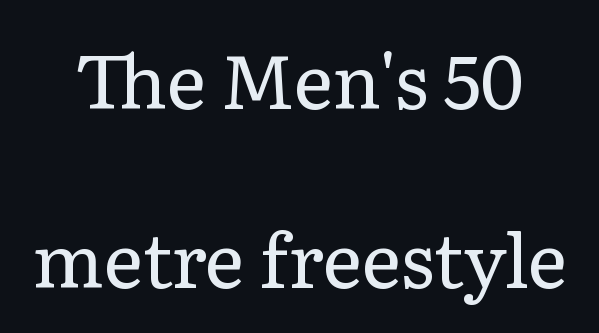
The image shows 75 px regular-weight serif type, upright; set loose line spacing (2.39x), normal letter spacing, not underlined; low stroke contrast and a medium x-height.
